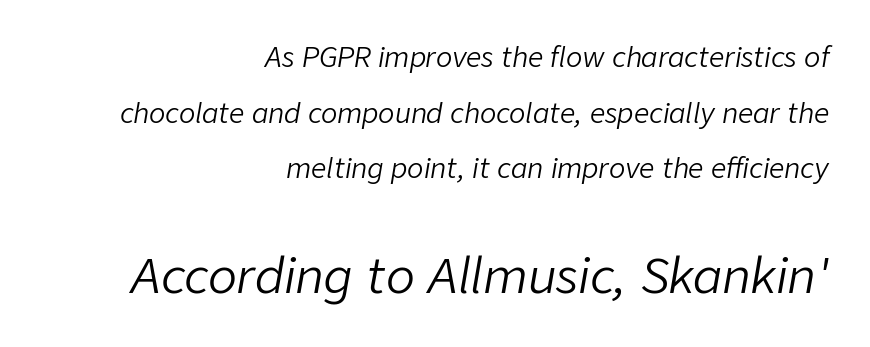
Q: Is the text bold? A: No.
Q: Is the text italic (slanted)? A: Yes, it leans right by about 9 degrees.
Q: Is the text underlined? A: No.
Q: How is the paragraph aligned? A: Right-aligned.
Q: Is the spacing between letters normal or unusually wide? A: Normal.
Q: Is the spacing between lines tight, normal or loose? A: Loose.
Q: Which block of text is set in a larger size, the first (top) or the second (bottom)? A: The second (bottom) one.
Q: Width (condensed, normal, or wide)? A: Normal.
Q: Stroke contrast? A: Low.
Q: x-height? A: Medium.
Q: Monospaced? A: No.
